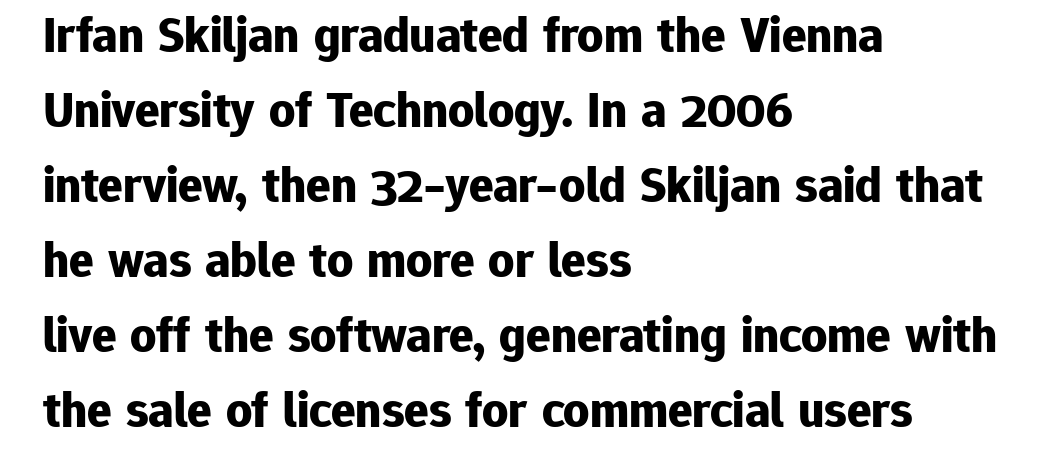
{"serif": "no", "italic": "no", "bold": "yes", "weight": "bold", "width": "normal", "stroke_contrast": "low", "x_height": "medium", "monospaced": "no", "underline": "no", "align": "left", "line_spacing": "normal", "line_spacing_ratio": 1.47, "letter_spacing": "normal", "letter_spacing_em": 0.0, "glyph_px": 51}
